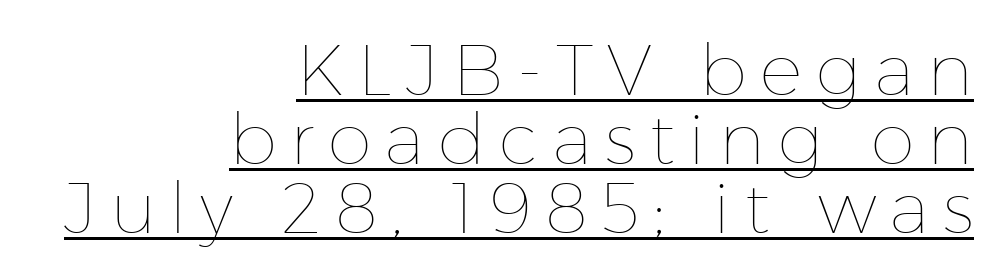
The image shows 71 px thin type, upright; set right-aligned, tight line spacing (0.97x), underlined; low stroke contrast and a medium x-height.
